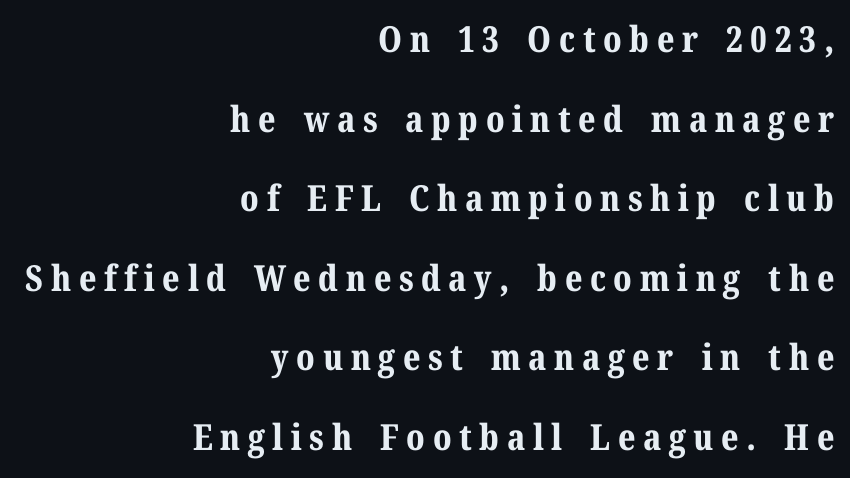
The image shows 36 px bold serif type, upright; set right-aligned, loose line spacing (2.21x), unusually wide letter spacing (+0.21 em), not underlined; medium stroke contrast and a medium x-height.
